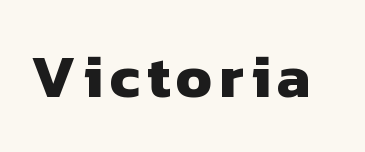
Q: Is the text bold? A: Yes.
Q: Is the typeface a serif or a sans-serif typeface? A: Sans-serif.
Q: Is the text underlined? A: No.
Q: Width (condensed, normal, or wide)? A: Normal.
Q: Stroke contrast? A: Low.
Q: x-height? A: Medium.
Q: Monospaced? A: No.
